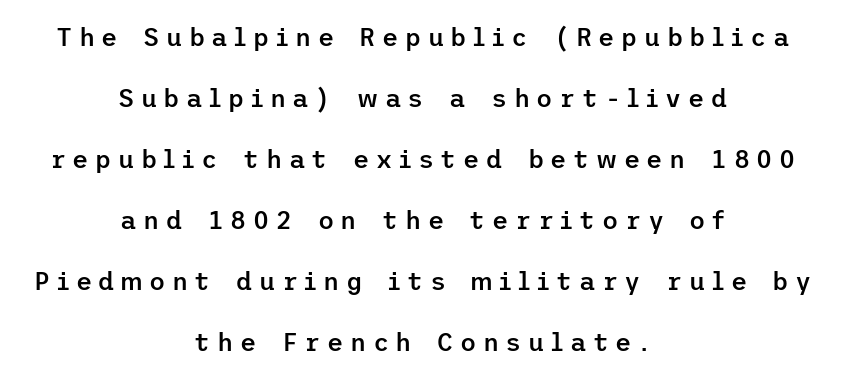
Q: Is the text bold? A: Semi-bold.
Q: Is the text italic (slanted)? A: No, it is upright.
Q: Is the text underlined? A: No.
Q: How is the paragraph aligned? A: Centered.
Q: Is the spacing between letters normal or unusually wide? A: Unusually wide.
Q: Is the spacing between lines tight, normal or loose? A: Loose.
